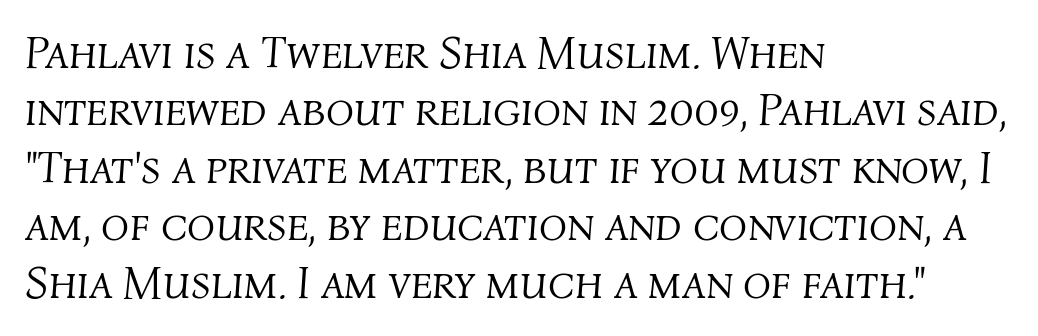
Q: Is the text bold? A: No.
Q: Is the text italic (slanted)? A: Yes, it leans right by about 4 degrees.
Q: Is the text underlined? A: No.
Q: How is the paragraph aligned? A: Left-aligned.
Q: Is the spacing between letters normal or unusually wide? A: Normal.
Q: Is the spacing between lines tight, normal or loose? A: Normal.
Q: Width (condensed, normal, or wide)? A: Normal.
Q: Stroke contrast? A: Medium.
Q: x-height? A: Medium.
Q: Monospaced? A: No.
